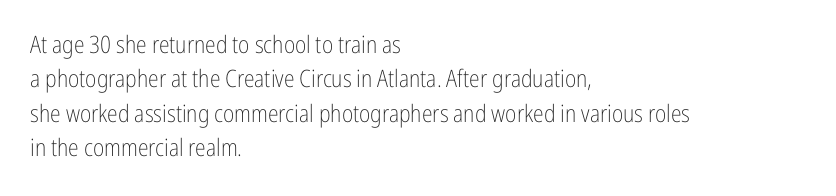
Q: Is the text bold? A: No.
Q: Is the text italic (slanted)? A: No, it is upright.
Q: Is the text underlined? A: No.
Q: How is the paragraph aligned? A: Left-aligned.
Q: Is the spacing between letters normal or unusually wide? A: Normal.
Q: Is the spacing between lines tight, normal or loose? A: Normal.
